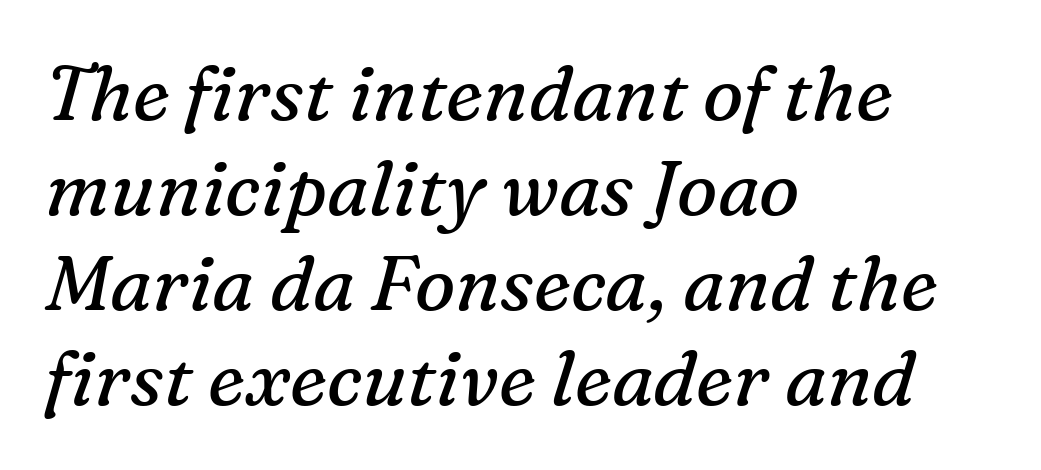
The image shows 76 px regular-weight serif type, italic (leaning right); set left-aligned, normal line spacing (1.25x), normal letter spacing, not underlined; medium stroke contrast and a medium x-height.
